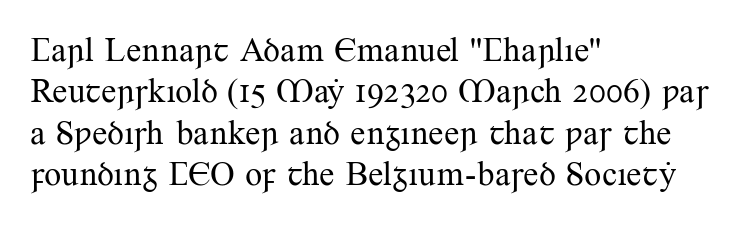
{"serif": "yes", "italic": "no", "bold": "no", "weight": "regular", "width": "normal", "stroke_contrast": "medium", "x_height": "small", "monospaced": "no", "underline": "no", "align": "left", "line_spacing_ratio": 1.22, "letter_spacing": "normal", "letter_spacing_em": 0.0, "glyph_px": 34}
